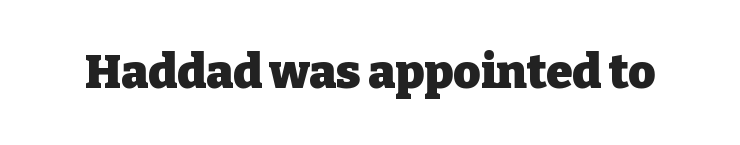
Q: Is the text bold? A: Yes.
Q: Is the text italic (slanted)? A: No, it is upright.
Q: Is the typeface a serif or a sans-serif typeface? A: Serif.
Q: Is the text underlined? A: No.
Q: Is the spacing between letters normal or unusually wide? A: Normal.
Q: Width (condensed, normal, or wide)? A: Normal.
Q: Stroke contrast? A: Low.
Q: x-height? A: Medium.
Q: Monospaced? A: No.
